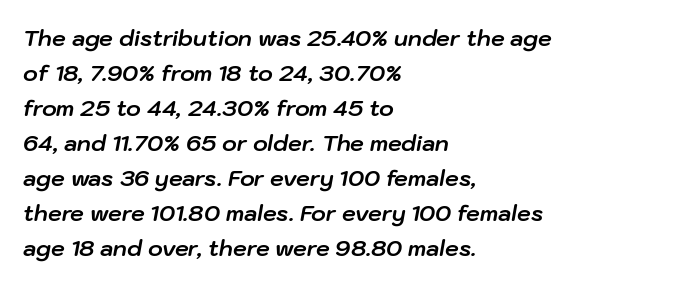
The image shows 22 px bold type, italic (leaning right); set left-aligned, normal line spacing (1.59x), normal letter spacing, not underlined.
